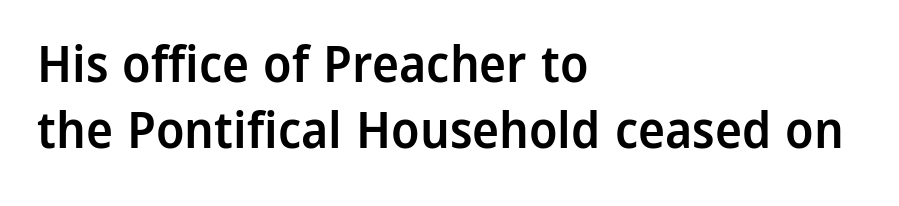
Q: Is the text bold? A: Semi-bold.
Q: Is the text italic (slanted)? A: No, it is upright.
Q: Is the typeface a serif or a sans-serif typeface? A: Sans-serif.
Q: Is the text underlined? A: No.
Q: How is the paragraph aligned? A: Left-aligned.
Q: Is the spacing between letters normal or unusually wide? A: Normal.
Q: Is the spacing between lines tight, normal or loose? A: Normal.
Q: Width (condensed, normal, or wide)? A: Normal.
Q: Stroke contrast? A: Low.
Q: x-height? A: Medium.
Q: Monospaced? A: No.
